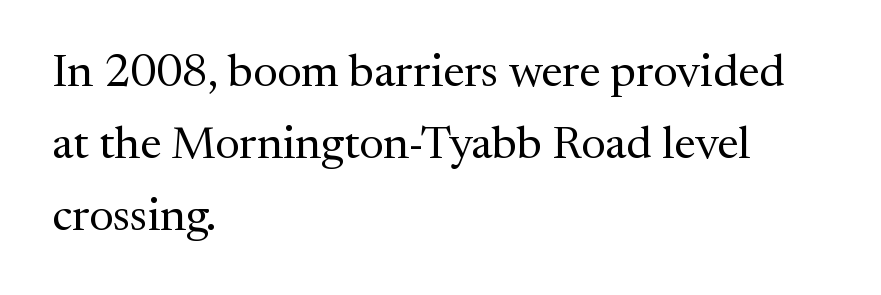
The image shows 46 px regular-weight serif type, upright; set left-aligned, normal line spacing (1.56x), normal letter spacing, not underlined; medium stroke contrast and a medium x-height.
